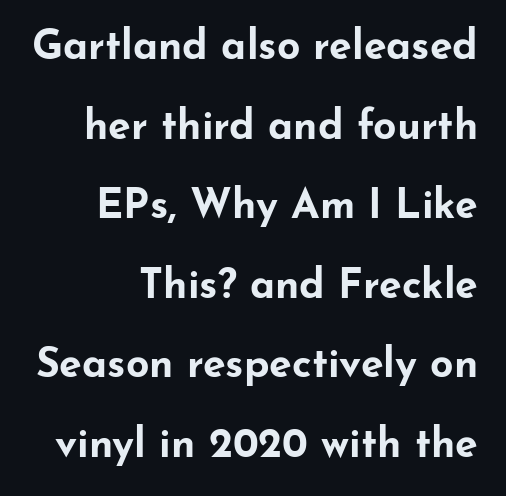
The image shows 41 px bold, wide sans-serif type, upright; set right-aligned, loose line spacing (1.94x), normal letter spacing, not underlined; low stroke contrast and a small x-height.
